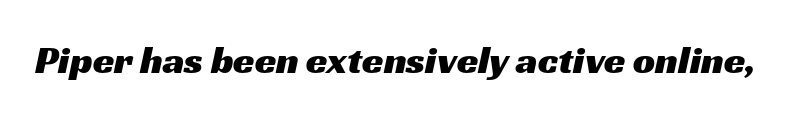
Think of a printed novel: that variable character pitch is what you see here. What kind of face is this? One without serifs — a sans. You could call the tracking neutral — neither tight nor loose. No word sits above an underline.
